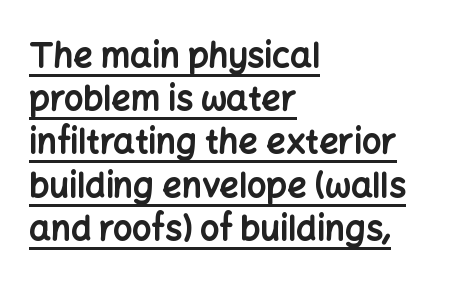
The image shows 34 px bold sans-serif type, upright; set left-aligned, normal line spacing (1.27x), normal letter spacing, underlined; low stroke contrast and a medium x-height.
